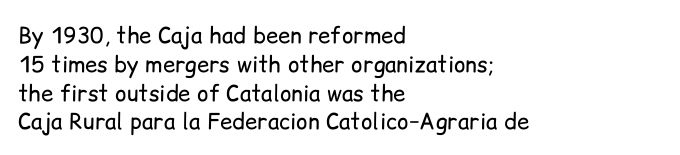
No extra ink here — the face is not bold. The ragged edge is on the right, which tells us the setting is flush left. Decoration check: the copy has no underline. Between one letter and the next there's only the usual sliver of space. No italicization has been applied; the sample stays upright. Successive baselines arrive at the customary interval.
